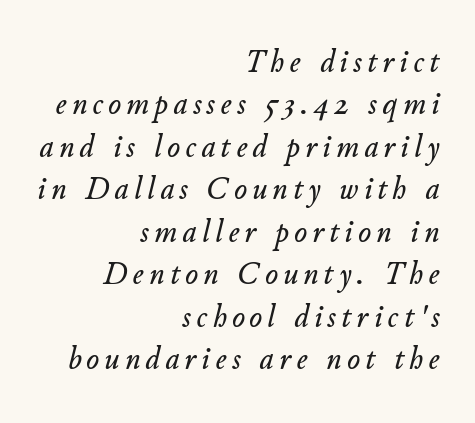
{"italic": "yes", "lean": "right", "slant_degrees": 11, "width": "normal", "stroke_contrast": "low", "x_height": "small", "monospaced": "no", "underline": "no", "align": "right", "line_spacing": "normal", "line_spacing_ratio": 1.25, "glyph_px": 34}
